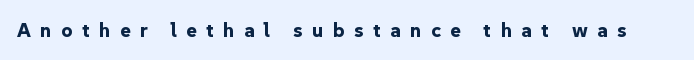
Glyph-to-glyph distance is far greater than everyday printed text. Posture: straight, roman, zero tilt. The strip under each line holds only bare page. Compared with an ordinary text face, these strokes are far heavier — a full bold.
